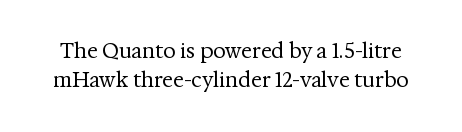
Students, observe: this is what conventionally led text looks like. This sample uses an upright cut, with every glyph sitting square on the baseline. These lines keep a tight, regular rhythm from letter to letter. A bare baseline throughout the passage. Compared with a typical body face, this is equally light or lighter still.
